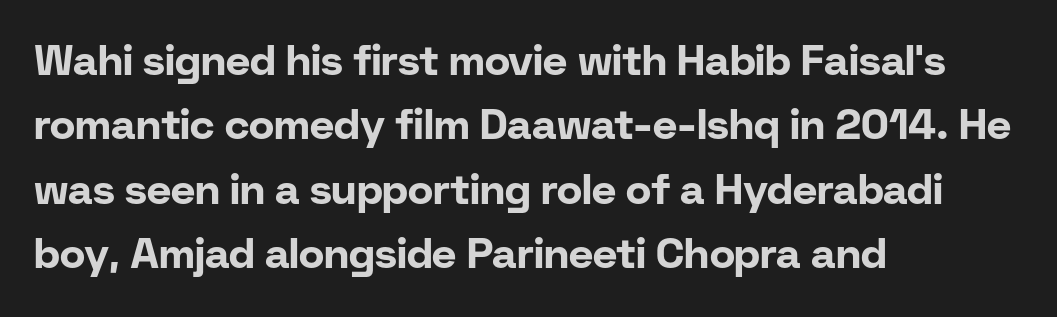
{"serif": "no", "italic": "no", "bold": "yes", "weight": "bold", "width": "normal", "stroke_contrast": "low", "x_height": "medium", "monospaced": "no", "underline": "no", "align": "left", "line_spacing": "normal", "line_spacing_ratio": 1.53, "letter_spacing": "normal", "letter_spacing_em": 0.0, "glyph_px": 42}
